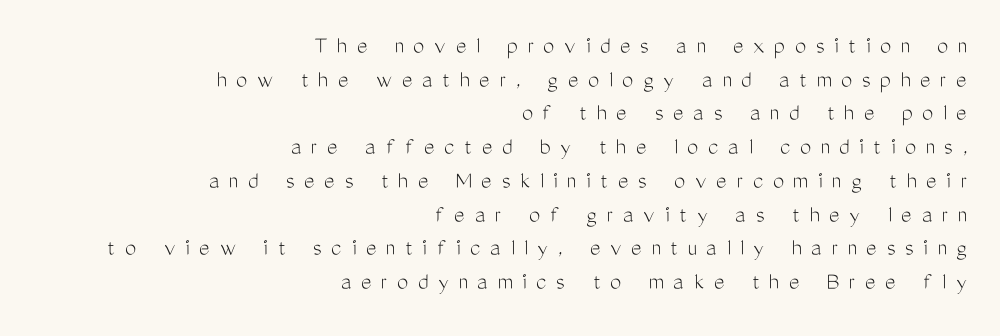
The image shows 25 px text type, upright; set right-aligned, normal line spacing (1.35x), unusually wide letter spacing (+0.38 em), not underlined.
